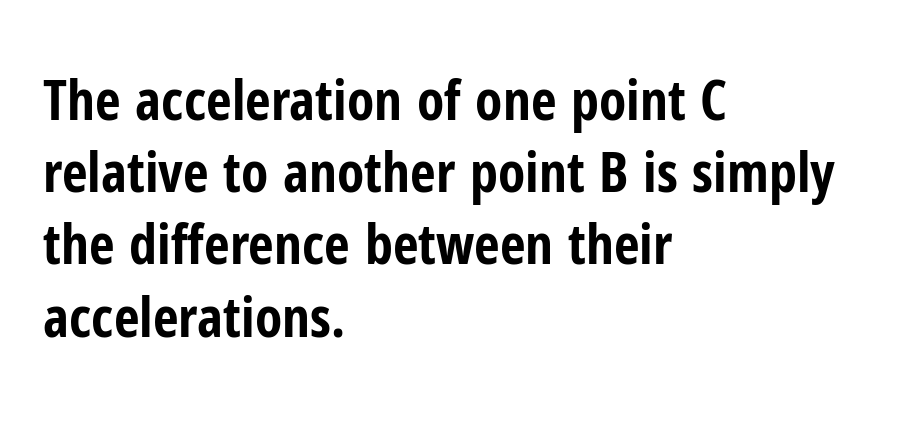
The image shows 56 px bold, condensed sans-serif type, upright; set left-aligned, normal line spacing (1.29x), normal letter spacing, not underlined; low stroke contrast and a medium x-height.
